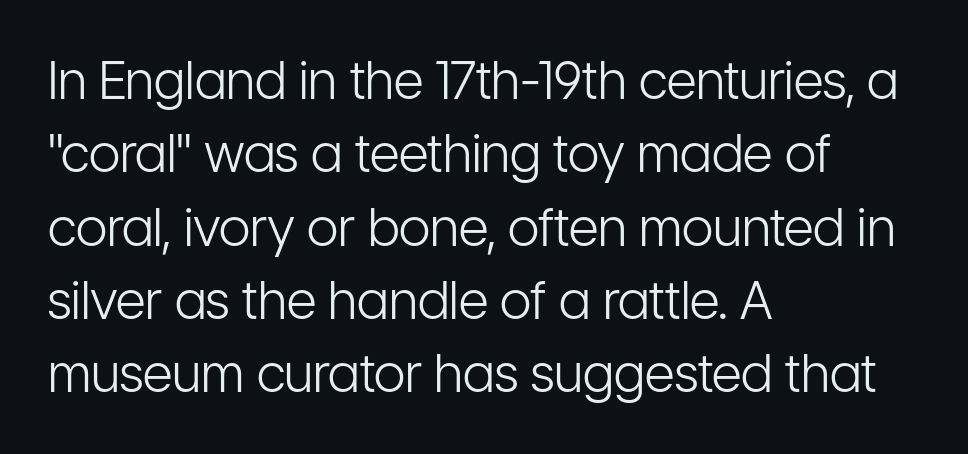
The image shows 52 px light, condensed sans-serif type, upright; set left-aligned, normal line spacing (1.41x), normal letter spacing, not underlined; low stroke contrast and a medium x-height.
